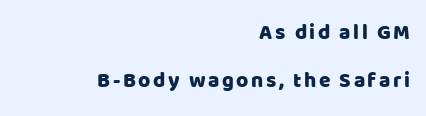
The rendering anchors every line to the right-hand side. No italicization has been applied; the sample stays upright. Does the leading feel generous? Absolutely, it's lavish. The space beneath each line is pristine and unruled.
